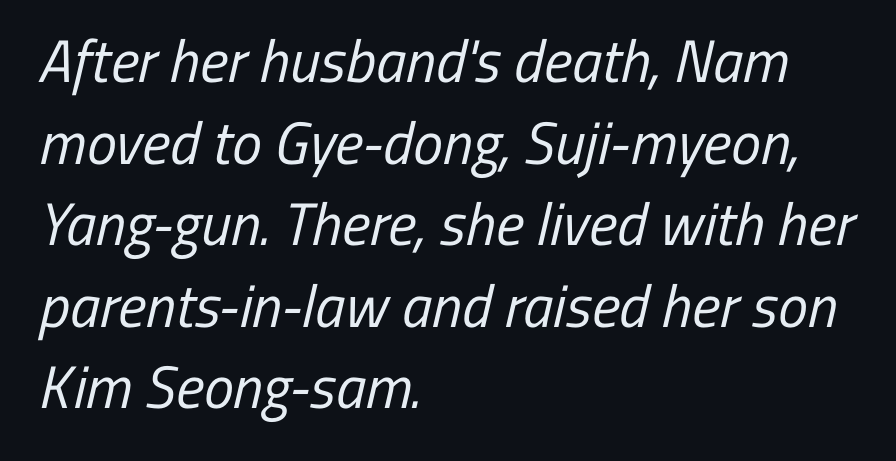
You could not count columns in this text — the font is proportionally spaced. A clean baseline with only descenders dipping below it. Observe the ordinary spacing: letters are neighbours, not strangers. Are there feet on the stems? There aren't — it's a sans.
